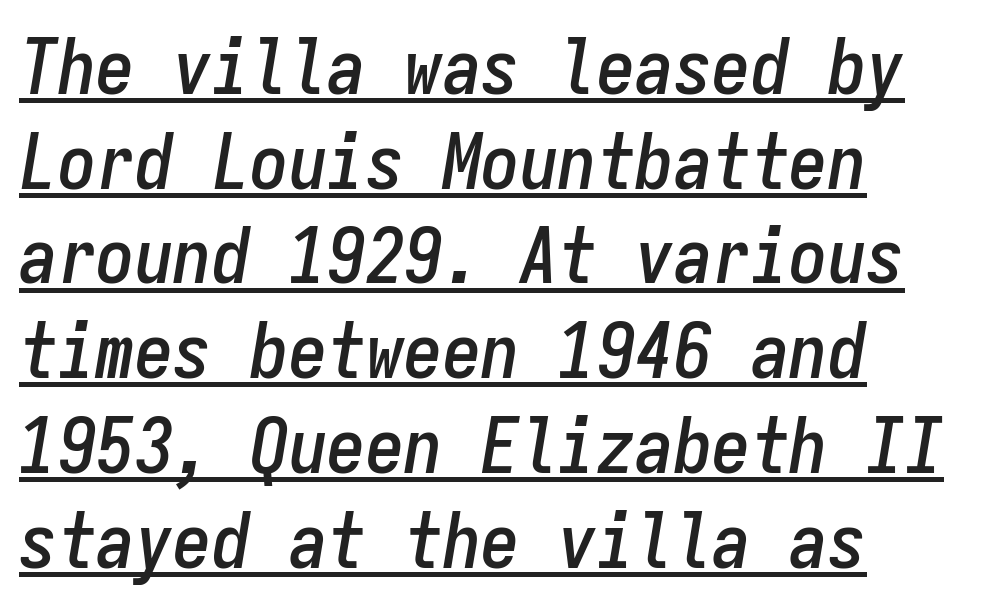
{"italic": "yes", "lean": "right", "slant_degrees": 9, "width": "condensed", "stroke_contrast": "low", "x_height": "medium", "monospaced": "yes", "underline": "yes", "align": "left", "line_spacing_ratio": 1.23, "letter_spacing": "normal", "letter_spacing_em": 0.0, "glyph_px": 77}
